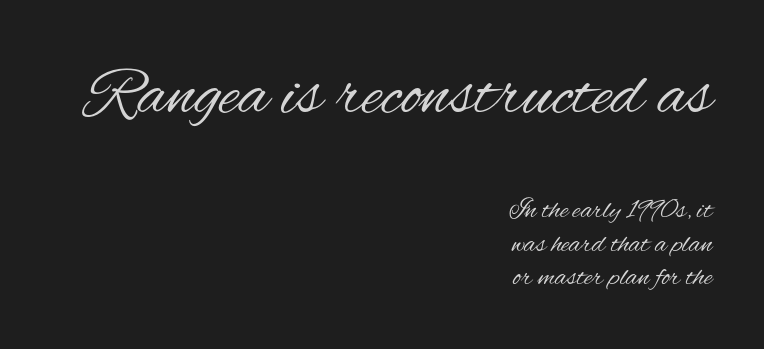
{"serif": "no", "bold": "no", "weight": "regular", "width": "condensed", "stroke_contrast": "medium", "x_height": "small", "monospaced": "no", "underline": "no", "align": "right", "line_spacing_ratio": 1.21, "letter_spacing": "normal", "letter_spacing_em": 0.0, "larger_block": "first", "size_ratio": 2.5, "glyph_px": 70}
